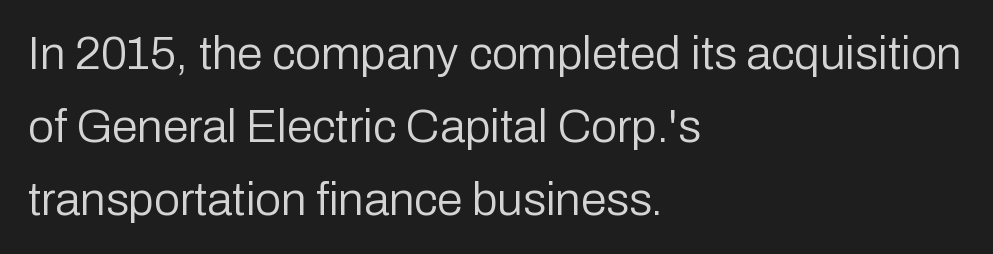
Q: Is the text bold? A: No.
Q: Is the text italic (slanted)? A: No, it is upright.
Q: Is the typeface a serif or a sans-serif typeface? A: Sans-serif.
Q: Is the text underlined? A: No.
Q: How is the paragraph aligned? A: Left-aligned.
Q: Is the spacing between letters normal or unusually wide? A: Normal.
Q: Is the spacing between lines tight, normal or loose? A: Normal.
Q: Width (condensed, normal, or wide)? A: Normal.
Q: Stroke contrast? A: Low.
Q: x-height? A: Medium.
Q: Monospaced? A: No.
